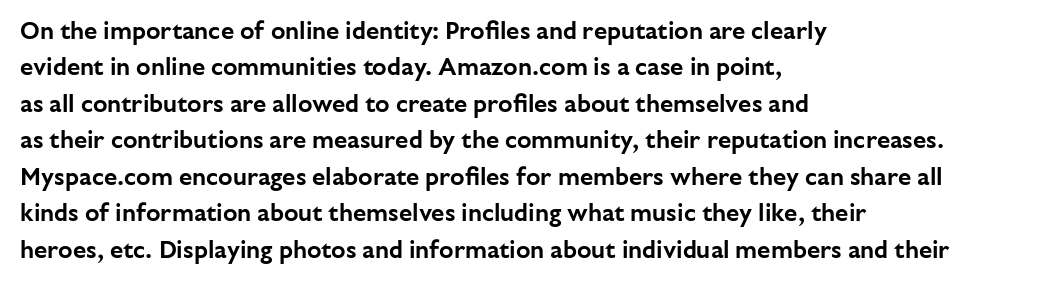
The image shows 24 px text type, upright; set left-aligned, normal line spacing (1.52x), normal letter spacing, not underlined.
